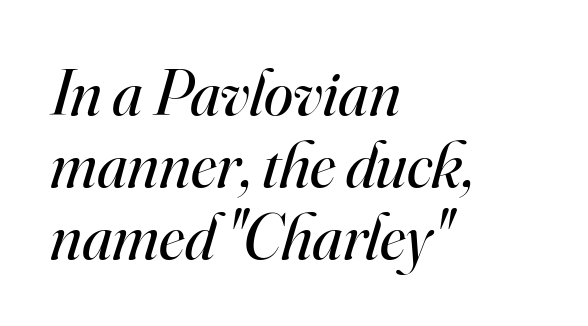
{"serif": "yes", "italic": "yes", "lean": "right", "slant_degrees": 16, "bold": "no", "weight": "regular", "width": "normal", "stroke_contrast": "high", "x_height": "small", "monospaced": "no", "underline": "no", "align": "left", "line_spacing": "tight", "line_spacing_ratio": 1.09, "letter_spacing": "normal", "letter_spacing_em": 0.0, "glyph_px": 66}
